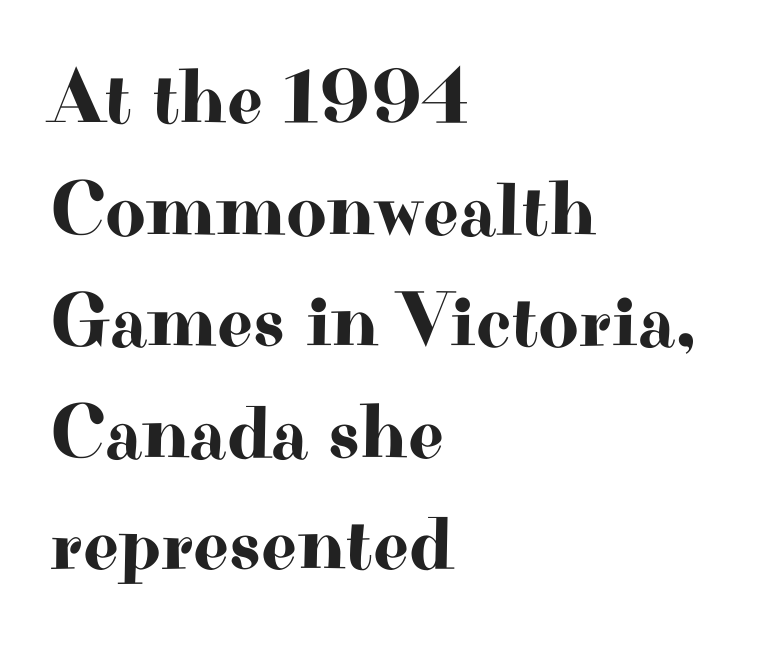
{"serif": "yes", "italic": "no", "width": "wide", "stroke_contrast": "high", "x_height": "small", "monospaced": "no", "underline": "no", "align": "left", "line_spacing": "normal", "line_spacing_ratio": 1.43, "letter_spacing": "normal", "letter_spacing_em": 0.0, "glyph_px": 78}
